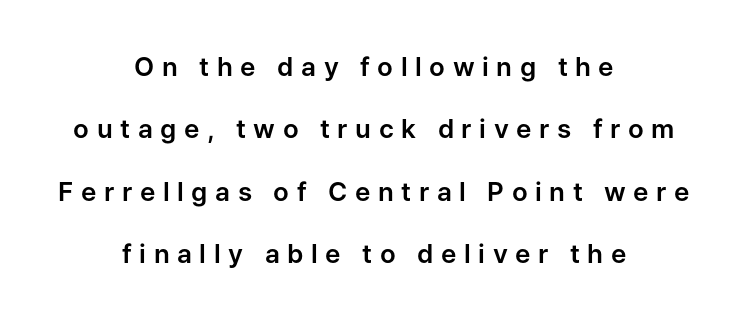
{"italic": "no", "underline": "no", "align": "center", "line_spacing": "loose", "line_spacing_ratio": 2.4, "letter_spacing": "wide", "letter_spacing_em": 0.29, "glyph_px": 26}
